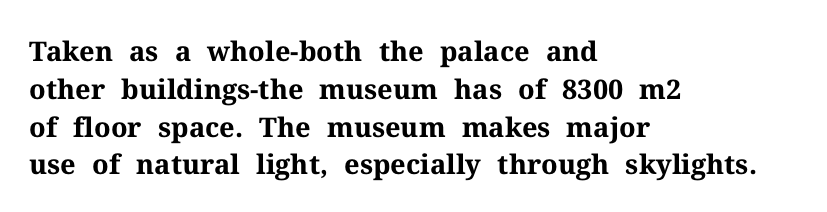
Line spacing here is normal. The baseline area is clear. This sample uses an upright cut, with every glyph sitting square on the baseline. These lines keep a tight, regular rhythm from letter to letter. Line beginnings align vertically; line endings do not.
